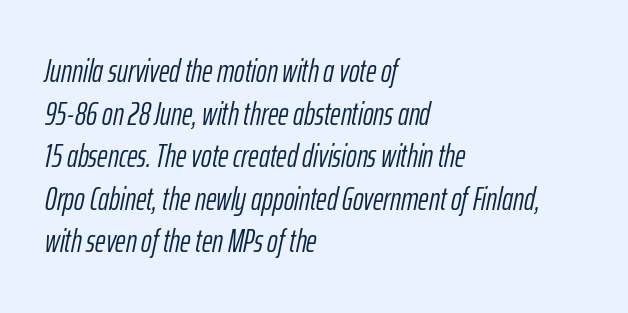
The image shows 32 px light, condensed type, italic (leaning right); set left-aligned, normal line spacing (1.33x), normal letter spacing, not underlined; low stroke contrast and a medium x-height.
